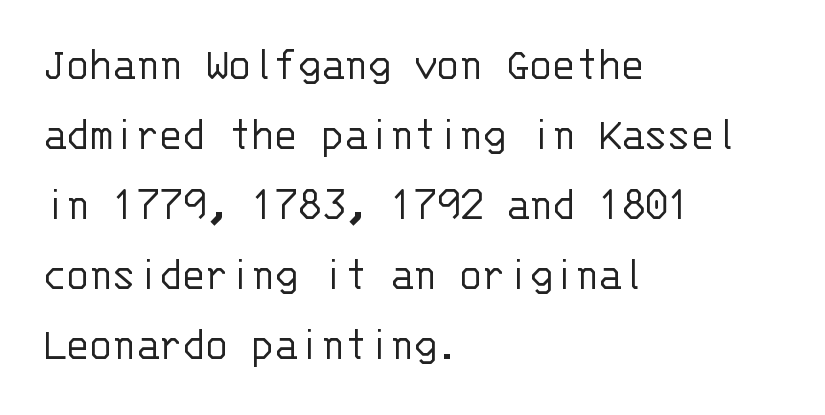
Q: Is the text bold? A: No.
Q: Is the text italic (slanted)? A: No, it is upright.
Q: Is the typeface a serif or a sans-serif typeface? A: Sans-serif.
Q: Is the text underlined? A: No.
Q: How is the paragraph aligned? A: Left-aligned.
Q: Is the spacing between letters normal or unusually wide? A: Normal.
Q: Is the spacing between lines tight, normal or loose? A: Normal.
Q: Width (condensed, normal, or wide)? A: Normal.
Q: Stroke contrast? A: Low.
Q: x-height? A: Large.
Q: Monospaced? A: Yes.
